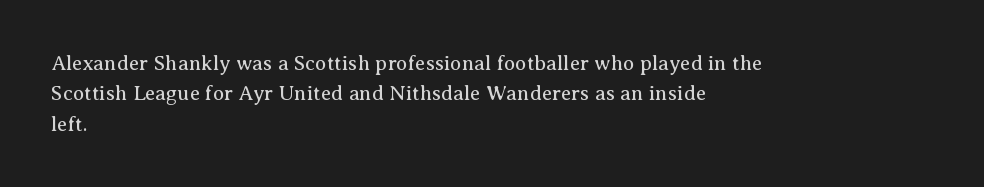
Letter spacing: default. Ink coverage per letter is moderate at most. The rag falls on the right side of this text block. Descenders are the only things crossing below the line. This block has exactly the height ordinary leading produces. This is the regular roman posture of the typeface.
